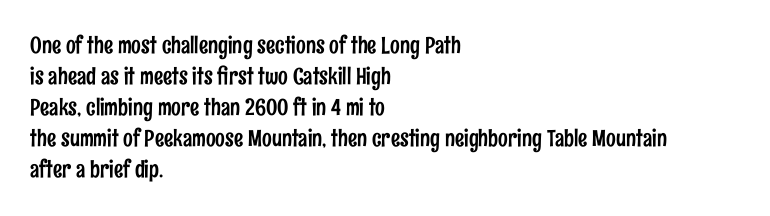
The image shows 23 px text type, upright; set left-aligned, normal line spacing (1.35x), normal letter spacing, not underlined.
